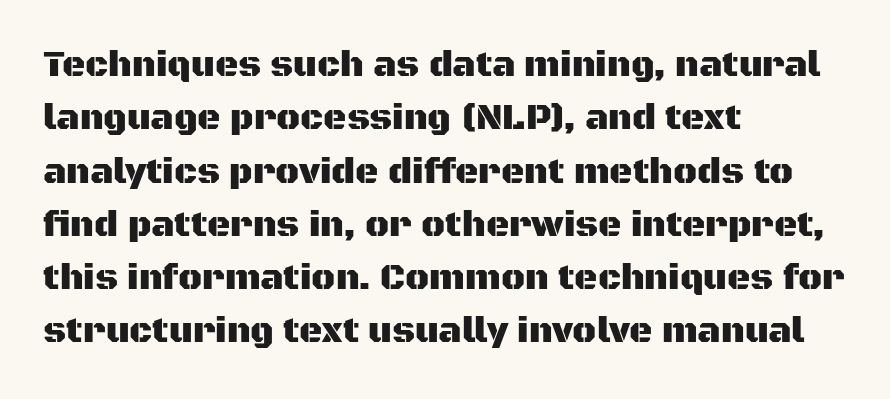
The image shows 36 px sans-serif type, upright; set left-aligned, normal line spacing (1.48x), normal letter spacing, not underlined; medium stroke contrast and a large x-height.
